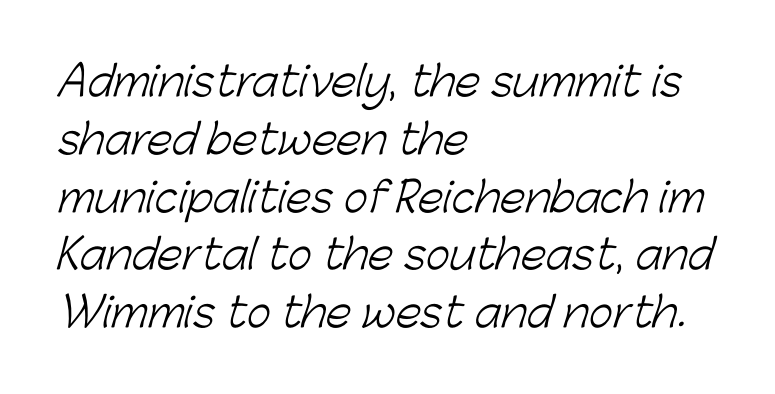
The image shows 41 px light sans-serif type; set left-aligned, normal line spacing (1.41x), normal letter spacing, not underlined; low stroke contrast and a medium x-height.
